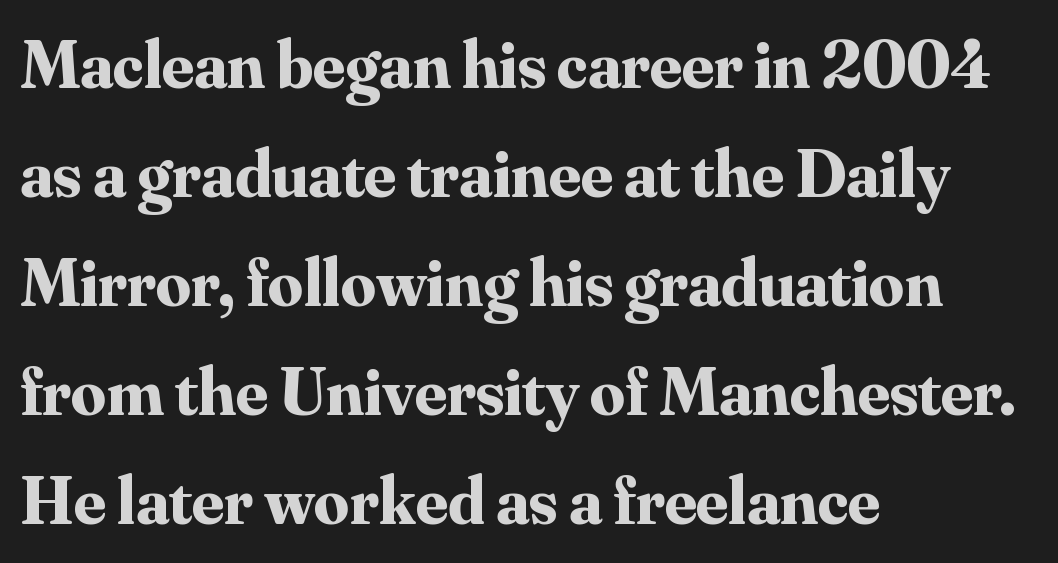
Q: Is the text bold? A: Yes.
Q: Is the text italic (slanted)? A: No, it is upright.
Q: Is the typeface a serif or a sans-serif typeface? A: Serif.
Q: Is the text underlined? A: No.
Q: How is the paragraph aligned? A: Left-aligned.
Q: Is the spacing between letters normal or unusually wide? A: Normal.
Q: Is the spacing between lines tight, normal or loose? A: Normal.
Q: Width (condensed, normal, or wide)? A: Normal.
Q: Stroke contrast? A: Medium.
Q: x-height? A: Small.
Q: Monospaced? A: No.
